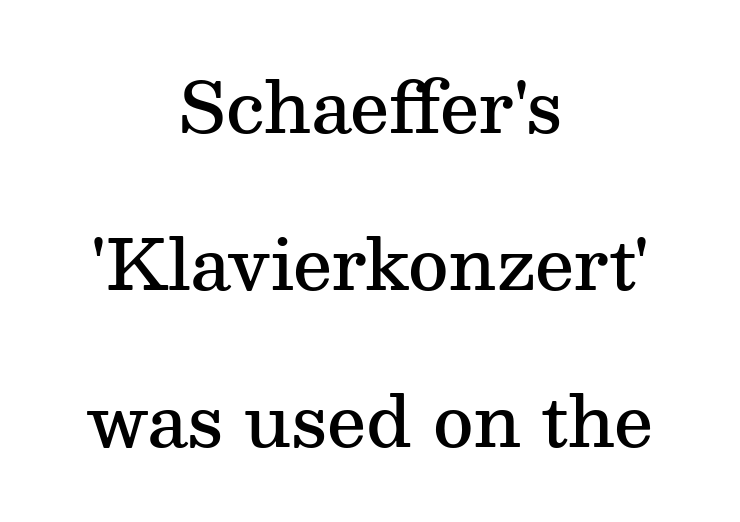
Q: Is the text bold? A: Semi-bold.
Q: Is the text italic (slanted)? A: No, it is upright.
Q: Is the typeface a serif or a sans-serif typeface? A: Serif.
Q: Is the text underlined? A: No.
Q: How is the paragraph aligned? A: Centered.
Q: Is the spacing between letters normal or unusually wide? A: Normal.
Q: Is the spacing between lines tight, normal or loose? A: Loose.
Q: Width (condensed, normal, or wide)? A: Normal.
Q: Stroke contrast? A: Medium.
Q: x-height? A: Medium.
Q: Monospaced? A: No.
